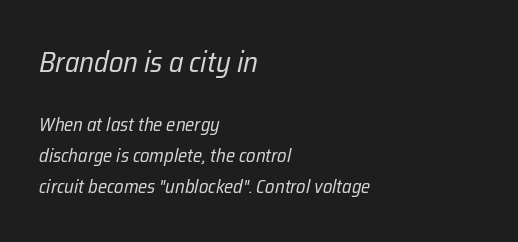
The image shows 29 px regular-weight, condensed type, italic (leaning right); set left-aligned, normal line spacing (1.63x), normal letter spacing, not underlined; the first (top) block is 1.53x larger; low stroke contrast and a medium x-height.
